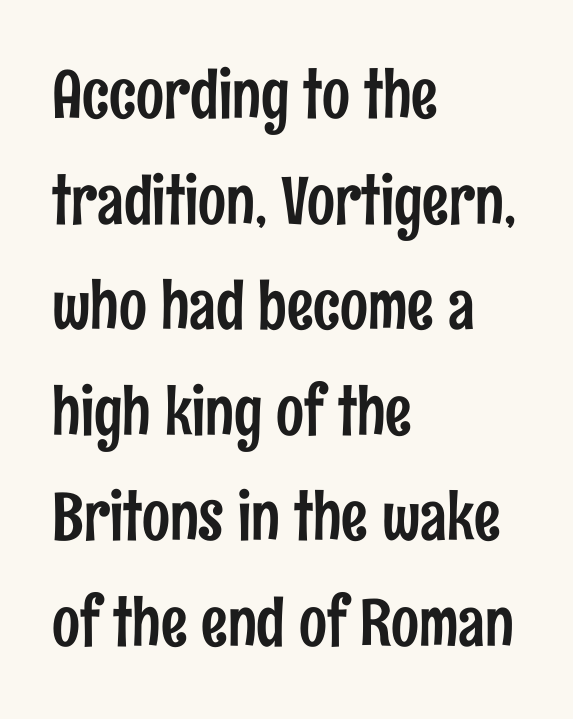
In terms of letterform style, serifs are entirely absent. Clear beneath every line of the passage. Every character sits straight up, as roman type does. The face used here is proportionally spaced, like ordinary book or web type.
